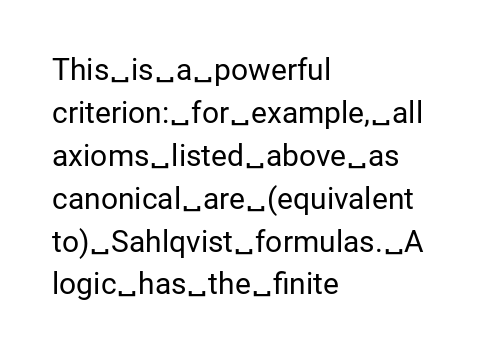
The image shows 30 px regular-weight sans-serif type, upright; set left-aligned, normal line spacing (1.43x), normal letter spacing, not underlined; low stroke contrast and a medium x-height.
